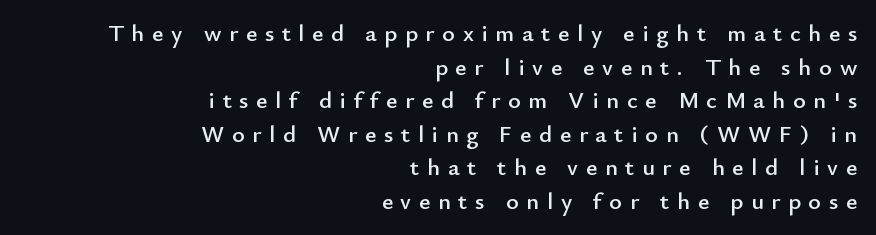
Each new line begins a customary step beneath the previous one. The typesetter chose a ragged-left arrangement here. Every character sits straight up, as roman type does. Only glyphs here, with clear space below each row.
